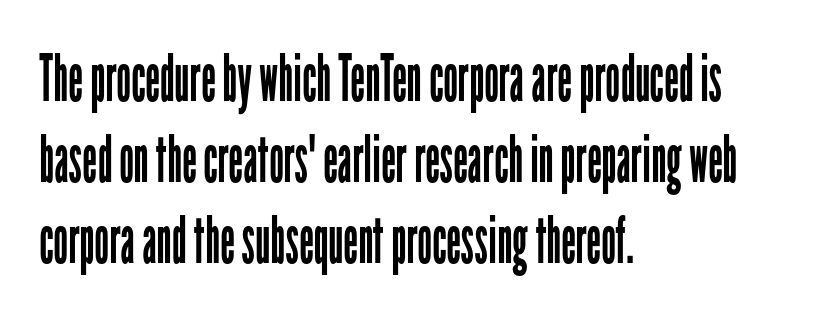
The letterforms sit at book weight or below. Standard letterfit; no display-style spreading of the glyphs. Compared with a centered layout, this one pins lines to the left instead. Proportional: the letters do not fall into vertical columns. The letters stand straight up with perfectly vertical stems.
